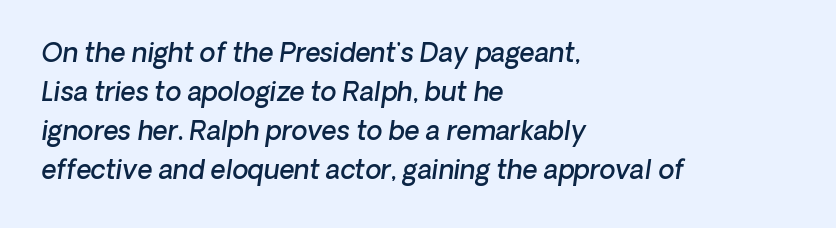
The image shows 26 px text type, italic (leaning right); set left-aligned, normal line spacing (1.5x), normal letter spacing, not underlined.
